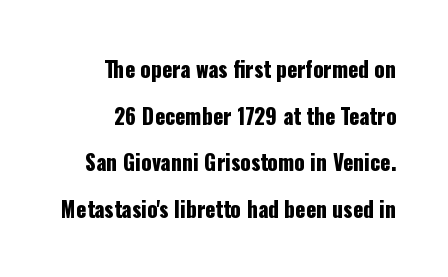
{"italic": "no", "underline": "no", "align": "right", "line_spacing": "loose", "line_spacing_ratio": 2.22, "letter_spacing": "normal", "letter_spacing_em": 0.0, "glyph_px": 21}
